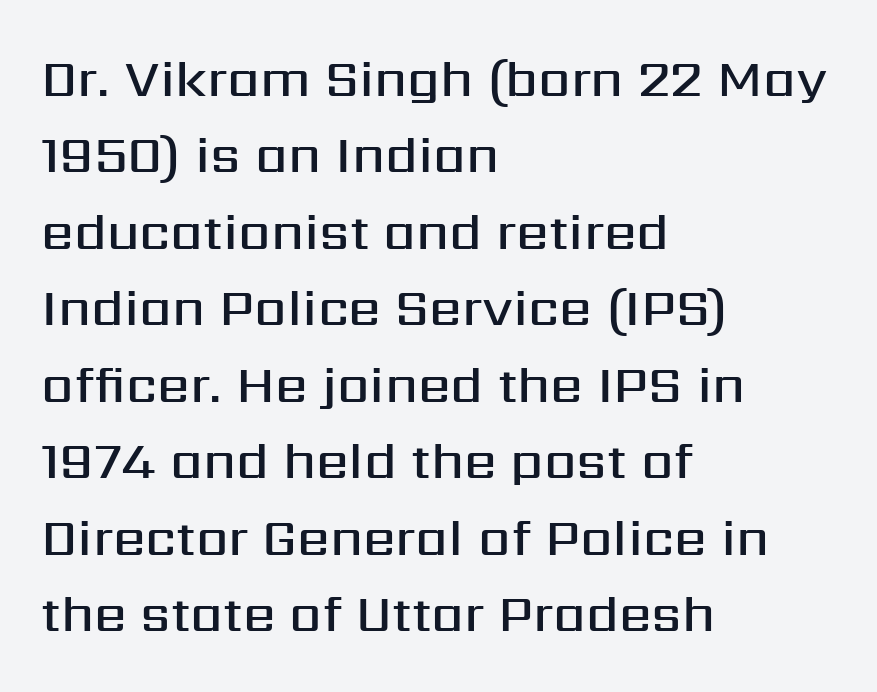
Q: Is the text bold? A: Semi-bold.
Q: Is the text italic (slanted)? A: No, it is upright.
Q: Is the typeface a serif or a sans-serif typeface? A: Sans-serif.
Q: Is the text underlined? A: No.
Q: How is the paragraph aligned? A: Left-aligned.
Q: Is the spacing between letters normal or unusually wide? A: Normal.
Q: Is the spacing between lines tight, normal or loose? A: Normal.
Q: Width (condensed, normal, or wide)? A: Normal.
Q: Stroke contrast? A: Medium.
Q: x-height? A: Medium.
Q: Monospaced? A: No.
